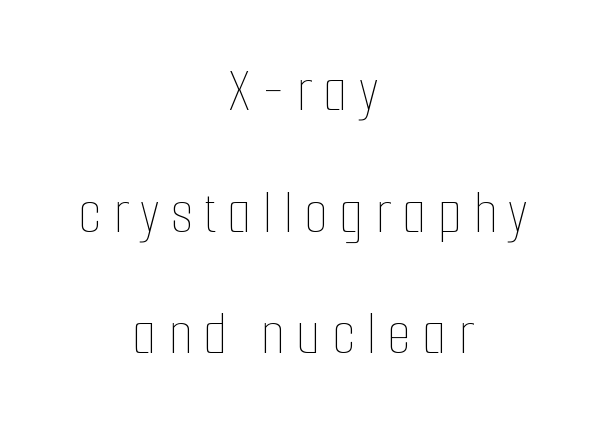
Q: Is the text bold? A: No.
Q: Is the text italic (slanted)? A: No, it is upright.
Q: Is the text underlined? A: No.
Q: How is the paragraph aligned? A: Centered.
Q: Is the spacing between lines tight, normal or loose? A: Loose.
Q: Width (condensed, normal, or wide)? A: Condensed.
Q: Stroke contrast? A: Low.
Q: x-height? A: Medium.
Q: Monospaced? A: No.
